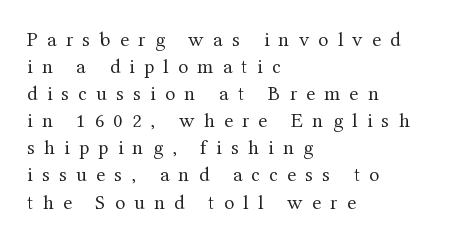
{"italic": "no", "bold": "no", "underline": "no", "align": "left", "line_spacing": "normal", "line_spacing_ratio": 1.29, "letter_spacing": "wide", "letter_spacing_em": 0.44, "glyph_px": 21}
